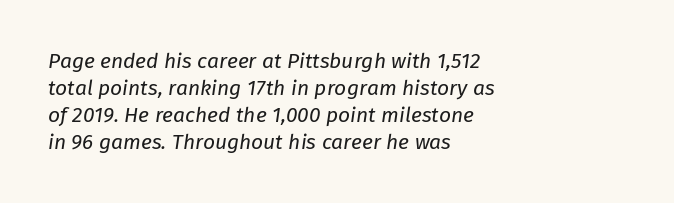
Type without underlining. Leftover space on each line is placed entirely after the last word. Rendered with sloped, italic letterforms. The letters look calm and open, with moderate or lighter stems.
